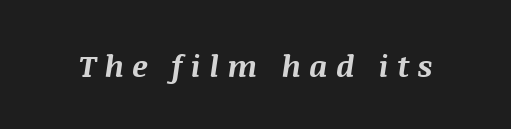
The image shows 31 px bold type, italic (leaning right); set unusually wide letter spacing (+0.25 em), not underlined; medium stroke contrast and a large x-height.
